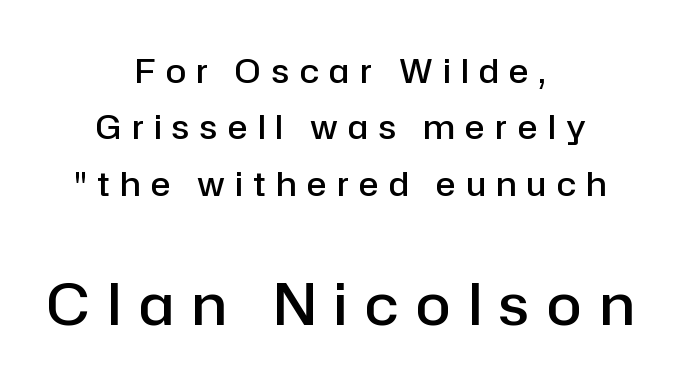
{"serif": "no", "italic": "no", "bold": "semi", "weight": "semibold", "width": "normal", "stroke_contrast": "low", "x_height": "medium", "monospaced": "no", "underline": "no", "align": "center", "line_spacing_ratio": 1.71, "letter_spacing": "wide", "letter_spacing_em": 0.32, "larger_block": "second", "size_ratio": 1.73, "glyph_px": 57}
